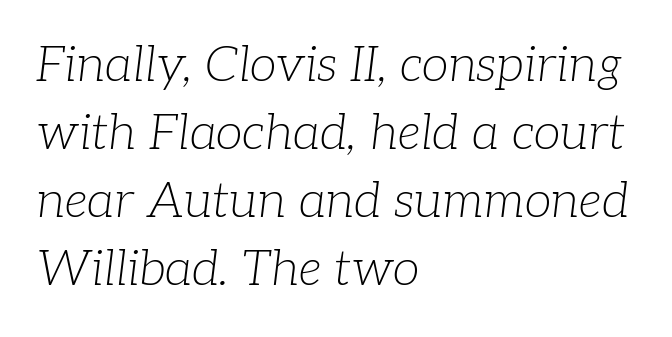
Yep, that's italic — everything's leaning. These glyphs show unthickened strokes, regular width or finer. The space between consecutive lines is moderate. What kind of face is this? One with serifs. Glance below the letters and you will spot only blank space.
